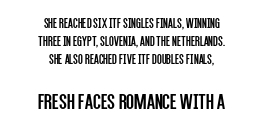
Q: Is the text bold? A: No.
Q: Is the text italic (slanted)? A: No, it is upright.
Q: Is the text underlined? A: No.
Q: How is the paragraph aligned? A: Centered.
Q: Is the spacing between letters normal or unusually wide? A: Normal.
Q: Is the spacing between lines tight, normal or loose? A: Normal.
Q: Which block of text is set in a larger size, the first (top) or the second (bottom)? A: The second (bottom) one.
